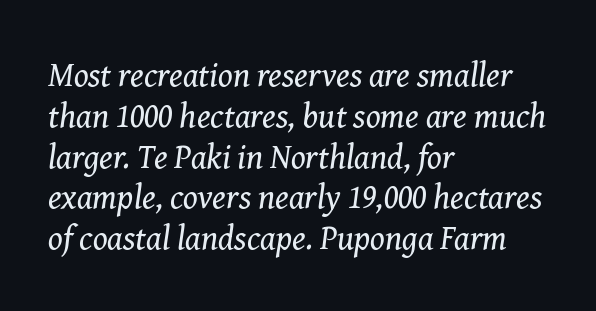
The image shows 34 px regular-weight serif type, italic (leaning right); set left-aligned, line spacing 1.2x, normal letter spacing, not underlined; medium stroke contrast and a medium x-height.
